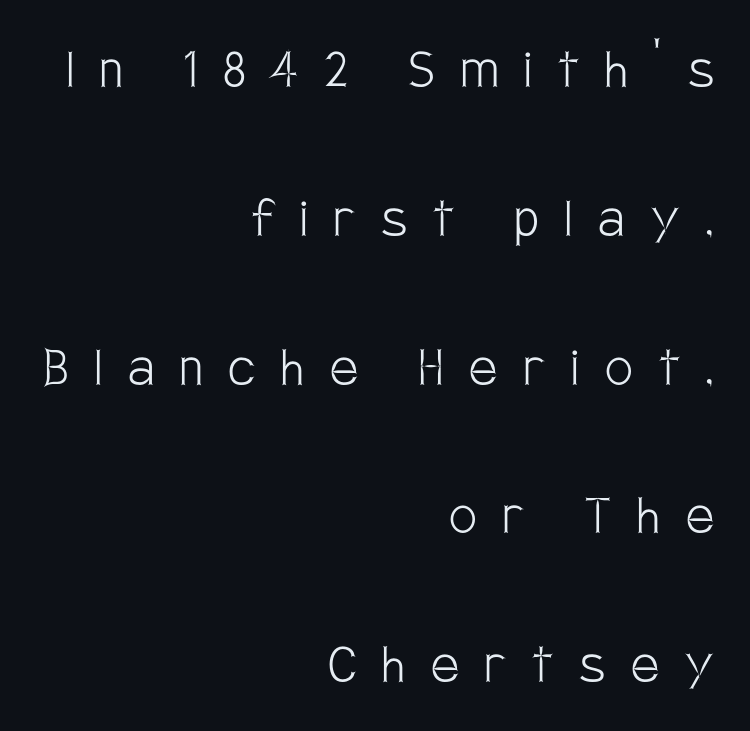
{"serif": "no", "italic": "no", "bold": "no", "weight": "light", "width": "condensed", "stroke_contrast": "low", "x_height": "large", "monospaced": "no", "underline": "no", "align": "right", "line_spacing": "loose", "line_spacing_ratio": 2.4, "letter_spacing": "wide", "letter_spacing_em": 0.42, "glyph_px": 62}
